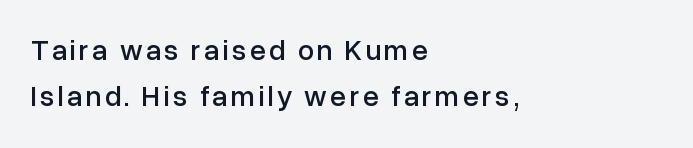
Bare-footed words on every line. Honestly, the row spacing looks completely unremarkable. A typesetter would call this proportional, since set widths differ per character. The paragraph has a hard left edge and a soft right edge. What kind of face is this? One without serifs — a sans.
